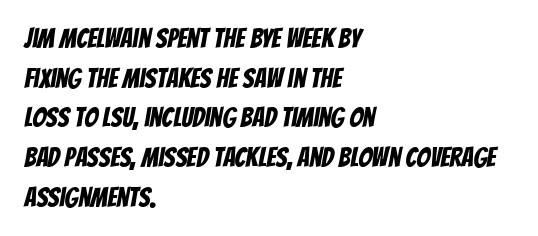
{"underline": "no", "align": "left", "line_spacing": "normal", "line_spacing_ratio": 1.47, "letter_spacing": "normal", "letter_spacing_em": 0.0, "glyph_px": 27}
